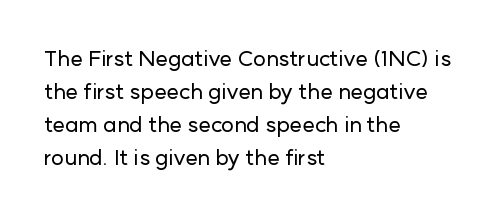
The image shows 22 px text type, upright; set left-aligned, normal line spacing (1.5x), normal letter spacing, not underlined.
